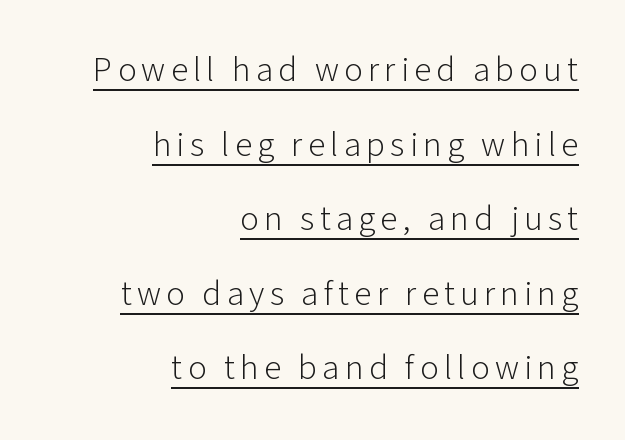
Varying glyph widths throughout — classic text-font behaviour. Baseline-to-baseline distance is far greater than the letter height. Nothing sits at the stroke ends, so this counts as sans-serif. The weight would be labelled regular, book, light, or lighter still.
